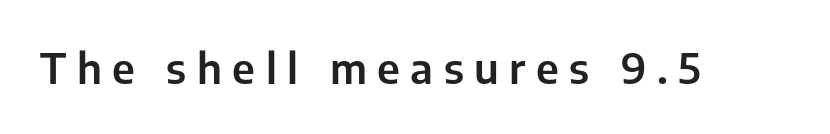
The image shows 42 px sans-serif type, upright; set unusually wide letter spacing (+0.25 em), not underlined; low stroke contrast and a medium x-height.
